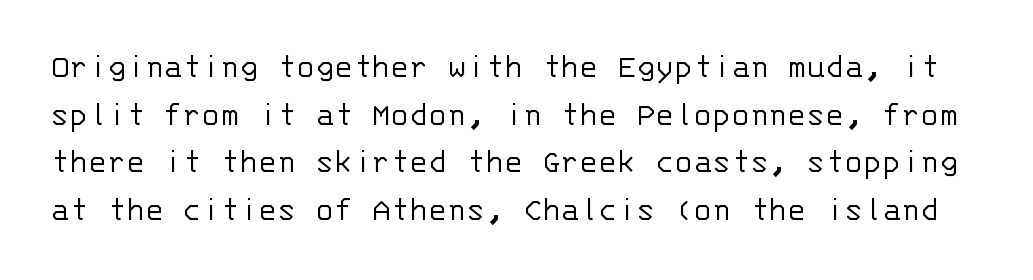
Decoration check: the copy has no underline. Rows of type keep a routine distance in the vertical direction. Nope, not italic — everything's standing straight. You could call the tracking neutral — neither tight nor loose. This rendering employs a face without finishing strokes, i.e., a sans-serif.
